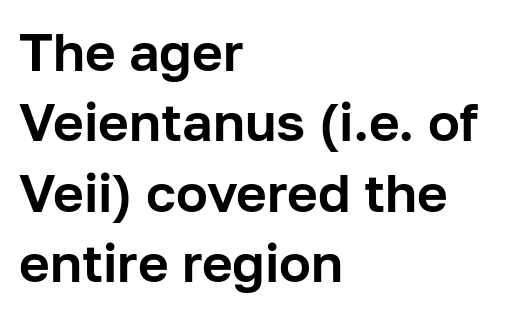
Interline gaps are of average width in this sample. Is this a sans? Yes — the strokes have no serifs. Varying glyph widths throughout — classic text-font behaviour. Every character sits straight up, as roman type does. Caption: multi-line text, flush left, ragged right.
